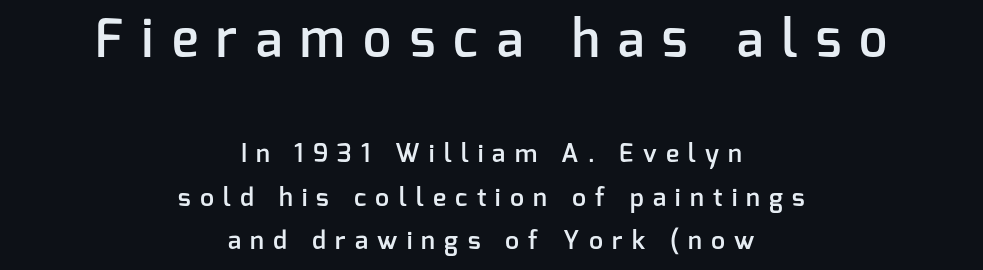
The image shows 50 px semibold sans-serif type, upright; set centered, line spacing 1.73x, unusually wide letter spacing (+0.37 em), not underlined; the first (top) block is 2.0x larger; low stroke contrast and a medium x-height.
